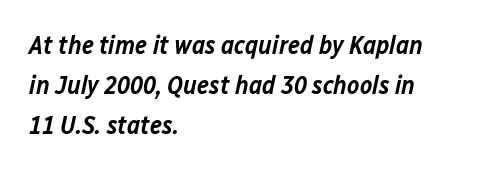
Q: Is the text bold? A: Semi-bold.
Q: Is the text italic (slanted)? A: Yes, it leans right by about 12 degrees.
Q: Is the text underlined? A: No.
Q: How is the paragraph aligned? A: Left-aligned.
Q: Is the spacing between letters normal or unusually wide? A: Normal.
Q: Is the spacing between lines tight, normal or loose? A: Normal.
